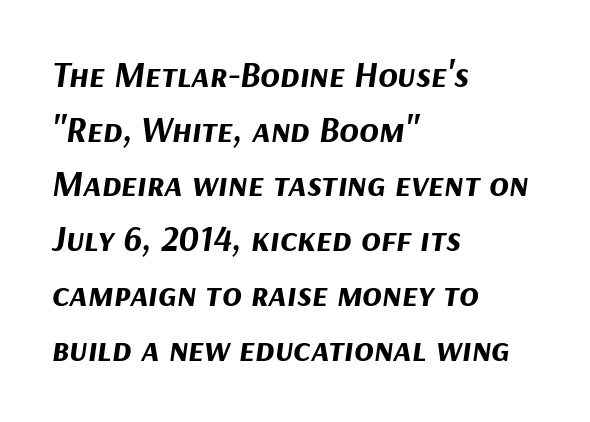
The image shows 36 px bold type, italic (leaning right); set left-aligned, normal line spacing (1.52x), normal letter spacing, not underlined; medium stroke contrast and a medium x-height.
